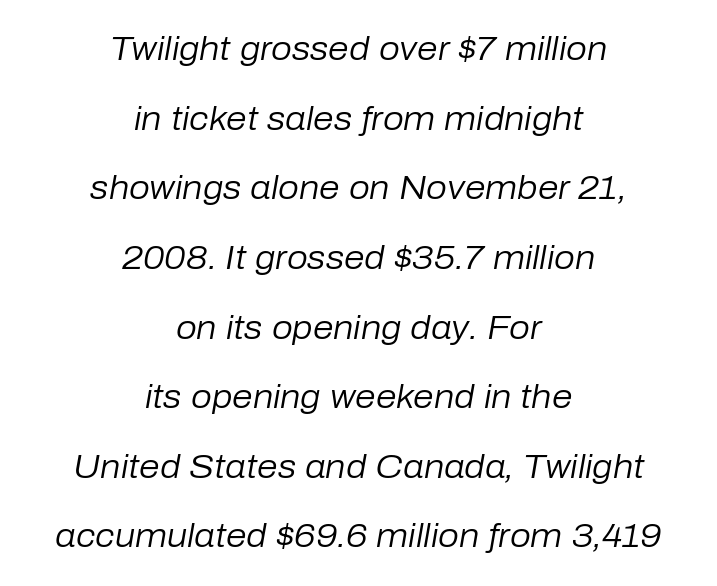
The typesetter chose a symmetrical, centered arrangement here. Each new line begins a long way beneath the previous one. Italic? Definitely — the glyphs are oblique. Weight class: somewhere from thin through regular.
